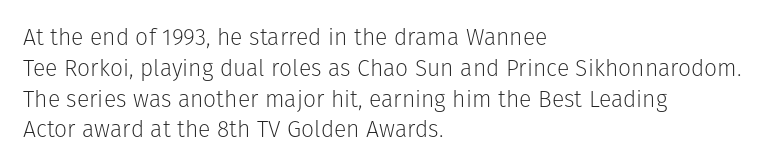
Q: Is the text bold? A: No.
Q: Is the text italic (slanted)? A: No, it is upright.
Q: Is the text underlined? A: No.
Q: How is the paragraph aligned? A: Left-aligned.
Q: Is the spacing between letters normal or unusually wide? A: Normal.
Q: Is the spacing between lines tight, normal or loose? A: Normal.
